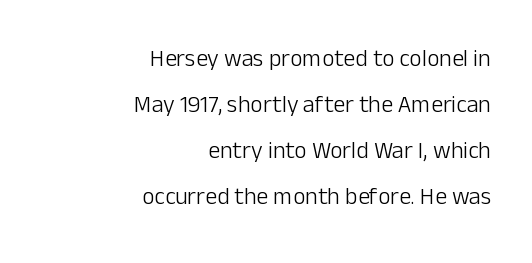
Line spacing here is loose. Nobody drew a line under any word here. The compositor pushed each line to the right boundary. The line texture is even and compact thanks to regular tracking. Compared with a typical body face, this is equally light or lighter still.
